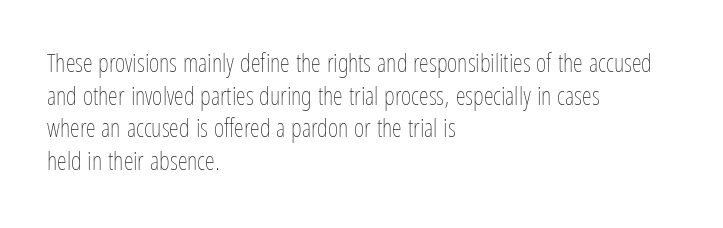
Q: Is the text bold? A: No.
Q: Is the text italic (slanted)? A: No, it is upright.
Q: Is the text underlined? A: No.
Q: How is the paragraph aligned? A: Left-aligned.
Q: Is the spacing between letters normal or unusually wide? A: Normal.
Q: Is the spacing between lines tight, normal or loose? A: Normal.
